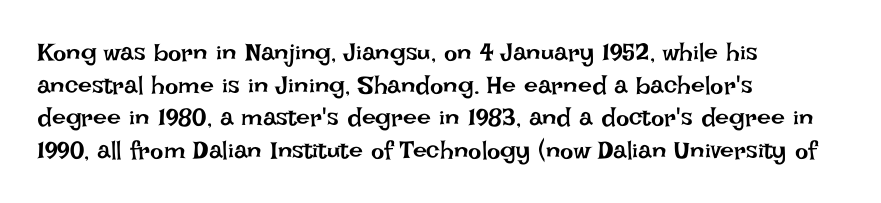
{"italic": "no", "bold": "no", "underline": "no", "align": "left", "line_spacing": "normal", "line_spacing_ratio": 1.31, "letter_spacing": "normal", "letter_spacing_em": 0.0, "glyph_px": 25}
